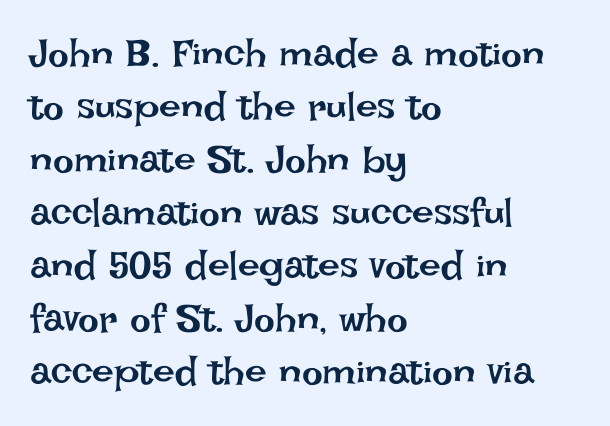
The image shows 39 px regular-weight type, upright; set left-aligned, normal line spacing (1.36x), normal letter spacing, not underlined; low stroke contrast and a large x-height.
